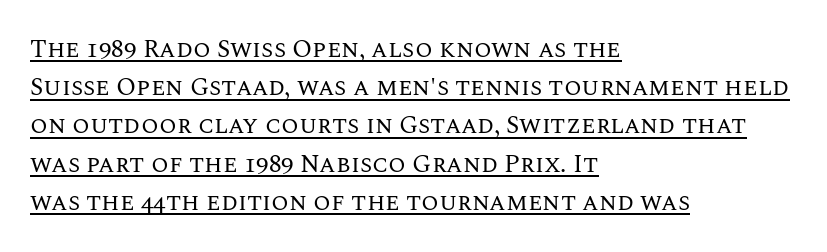
The image shows 25 px text type, upright; set left-aligned, normal line spacing (1.53x), normal letter spacing, underlined.
